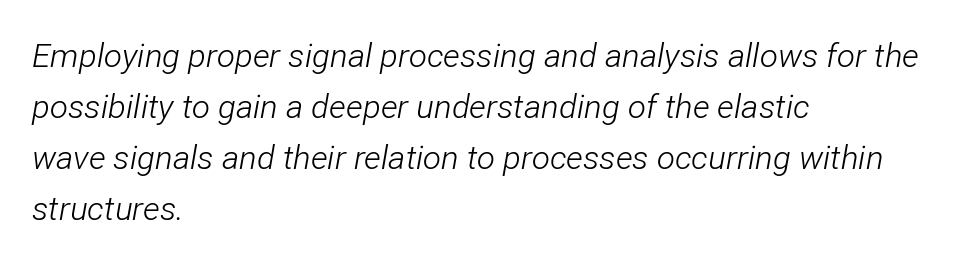
The image shows 33 px light, condensed type, italic (leaning right); set left-aligned, normal line spacing (1.55x), normal letter spacing, not underlined; low stroke contrast and a medium x-height.
